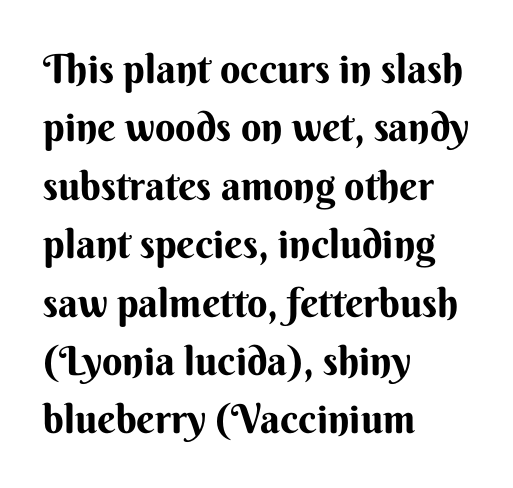
The image shows 40 px bold sans-serif type, upright; set left-aligned, normal line spacing (1.46x), normal letter spacing, not underlined; medium stroke contrast and a small x-height.
